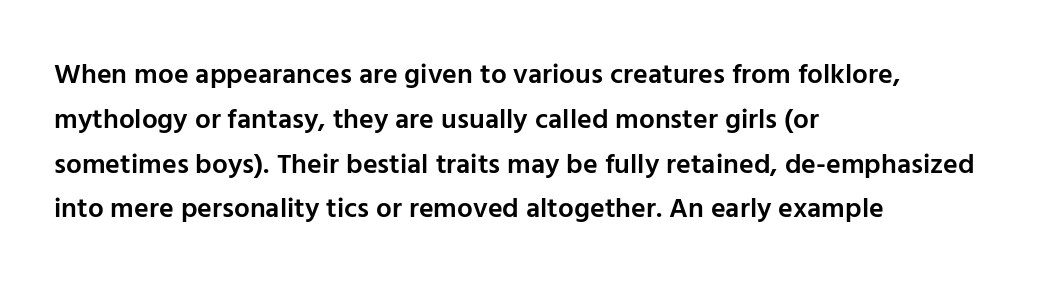
{"serif": "no", "italic": "no", "bold": "semi", "weight": "semibold", "width": "normal", "stroke_contrast": "low", "x_height": "medium", "monospaced": "no", "underline": "no", "align": "left", "line_spacing": "normal", "line_spacing_ratio": 1.6, "letter_spacing": "normal", "letter_spacing_em": 0.0, "glyph_px": 28}
